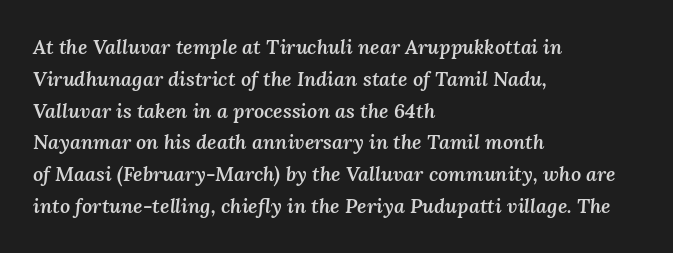
{"italic": "yes", "lean": "right", "slant_degrees": 3, "bold": "semi", "underline": "no", "align": "left", "line_spacing": "normal", "line_spacing_ratio": 1.59, "letter_spacing": "normal", "letter_spacing_em": 0.0, "glyph_px": 20}
